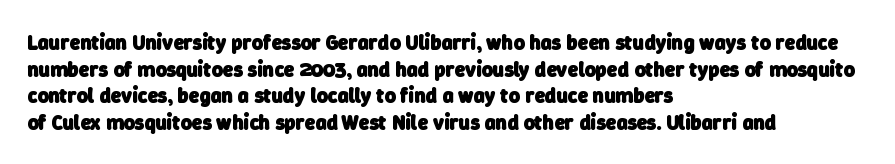
Unmarked baselines from the first word to the last. The setting favours the left margin, as ordinary paragraphs usually do. Regarding leading, the lines here are spaced in the standard way. Observe the ordinary spacing: letters are neighbours, not strangers. Heft: maximum for text — a bold.
